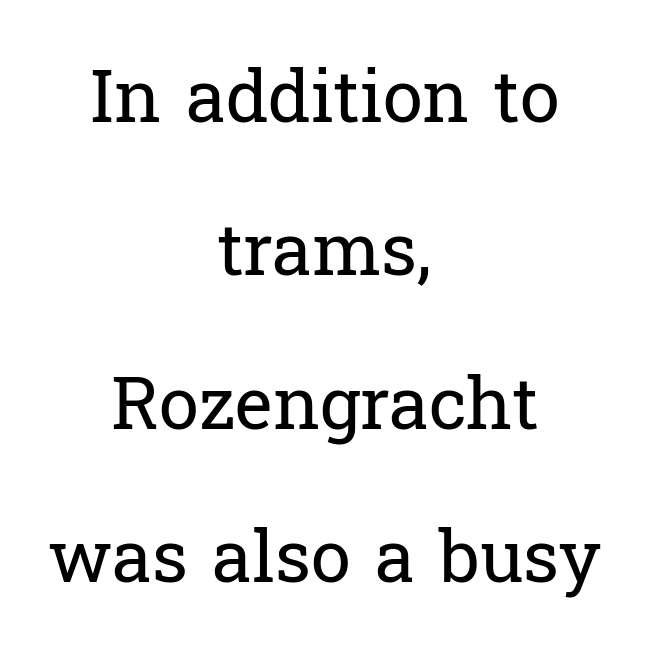
Q: Is the text bold? A: No.
Q: Is the text italic (slanted)? A: No, it is upright.
Q: Is the typeface a serif or a sans-serif typeface? A: Serif.
Q: Is the text underlined? A: No.
Q: How is the paragraph aligned? A: Centered.
Q: Is the spacing between letters normal or unusually wide? A: Normal.
Q: Is the spacing between lines tight, normal or loose? A: Loose.
Q: Width (condensed, normal, or wide)? A: Normal.
Q: Stroke contrast? A: Low.
Q: x-height? A: Medium.
Q: Monospaced? A: No.
